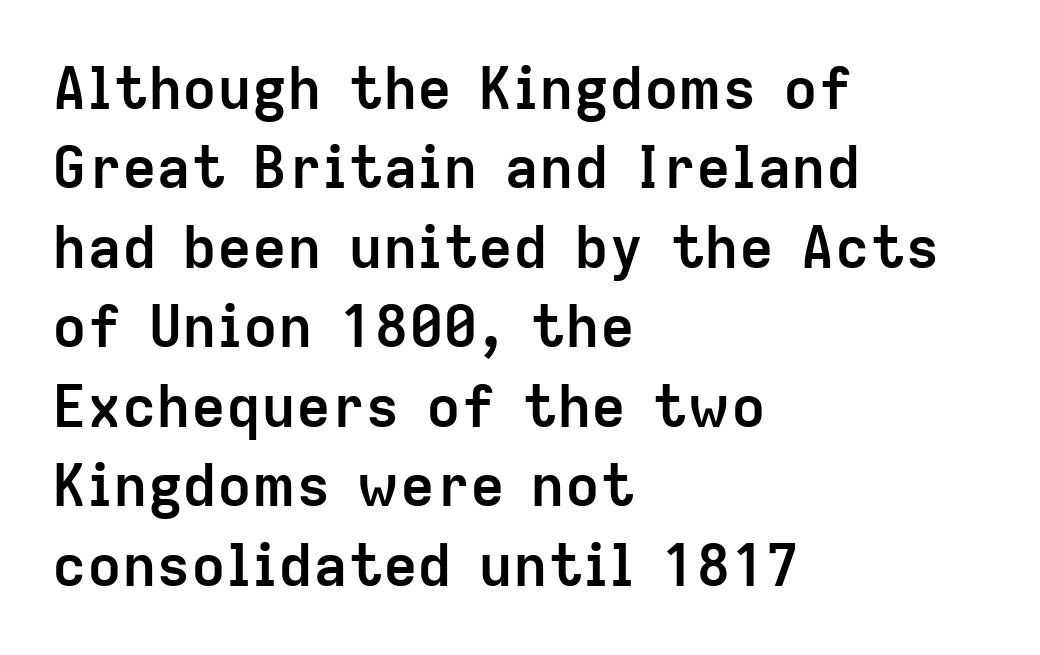
The image shows 58 px semibold sans-serif type, upright; set left-aligned, normal line spacing (1.37x), normal letter spacing, not underlined; low stroke contrast and a medium x-height.
